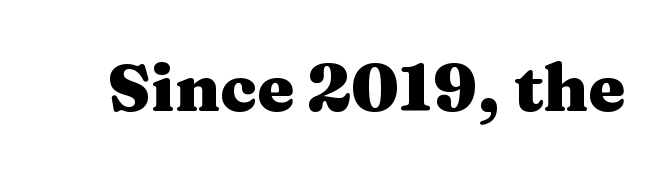
{"serif": "yes", "italic": "no", "bold": "yes", "weight": "heavy", "width": "wide", "stroke_contrast": "medium", "x_height": "medium", "monospaced": "no", "underline": "no", "letter_spacing": "normal", "letter_spacing_em": 0.0, "glyph_px": 66}
